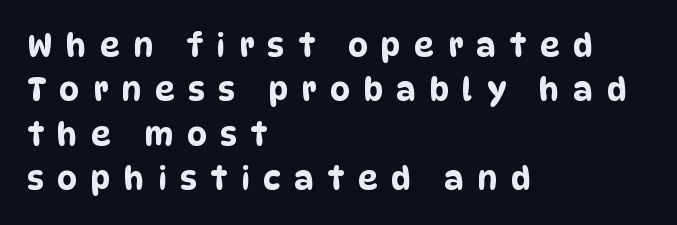
The image shows 31 px condensed sans-serif type; set left-aligned, normal line spacing (1.43x), unusually wide letter spacing (+0.44 em), not underlined; low stroke contrast and a large x-height.
